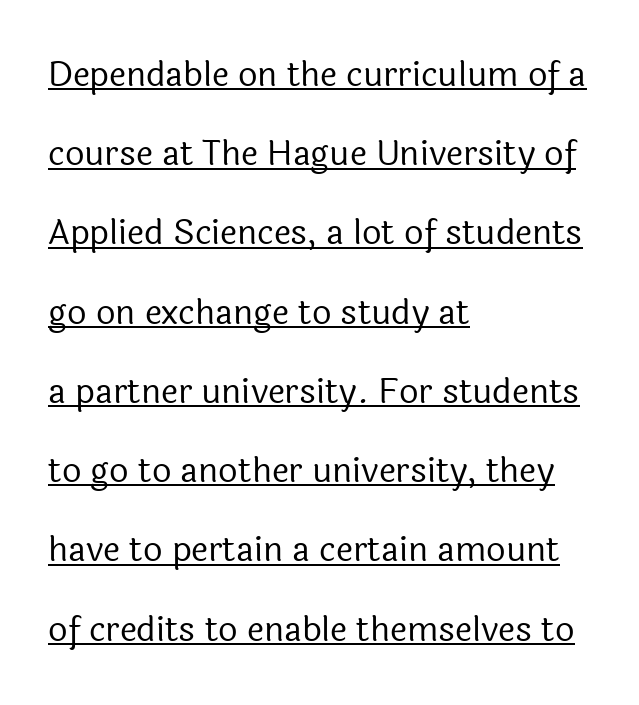
Q: Is the text bold? A: No.
Q: Is the text italic (slanted)? A: No, it is upright.
Q: Is the typeface a serif or a sans-serif typeface? A: Sans-serif.
Q: Is the text underlined? A: Yes.
Q: How is the paragraph aligned? A: Left-aligned.
Q: Is the spacing between letters normal or unusually wide? A: Normal.
Q: Is the spacing between lines tight, normal or loose? A: Loose.
Q: Width (condensed, normal, or wide)? A: Normal.
Q: x-height? A: Medium.
Q: Monospaced? A: No.
